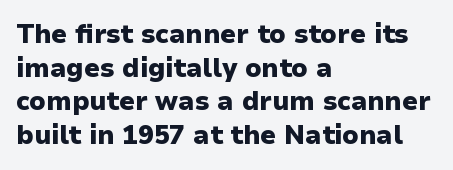
The image shows 26 px bold type, upright; set left-aligned, normal line spacing (1.29x), normal letter spacing, not underlined.
